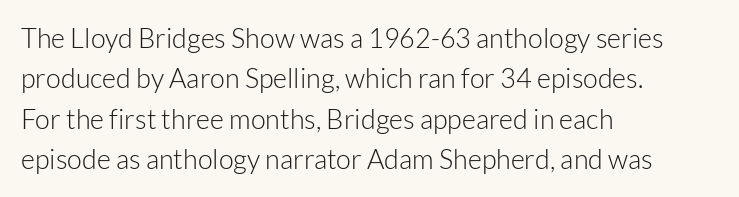
The passage shown stacks its lines at a standard gap. Students, note that the glyphs here touch the page at normal intervals. This reads as an unemphasized weight, regular at the heaviest. Typeset ragged right — the left edge is the straight one. No italicization has been applied; the sample stays upright.
